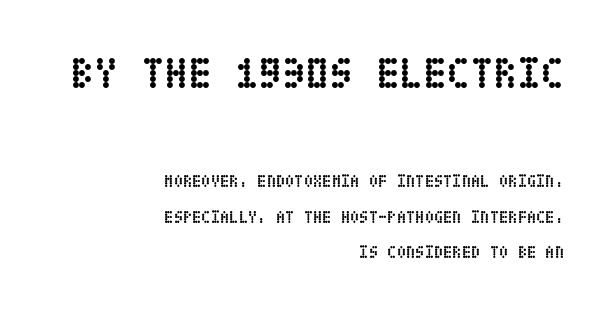
A student would notice the top passage is typeset larger than what follows. Honestly, the letter spacing is just normal — you wouldn't notice it. All the whitespace from short lines collects on the left. The words here are not underlined. Heft: maximum for text — a bold.
